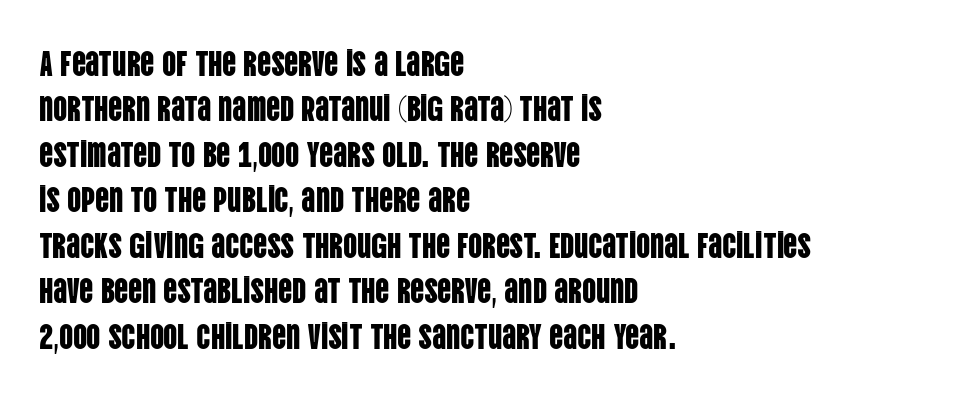
The image shows 35 px condensed sans-serif type, upright; set left-aligned, normal line spacing (1.3x), normal letter spacing, not underlined; low stroke contrast and a large x-height.
